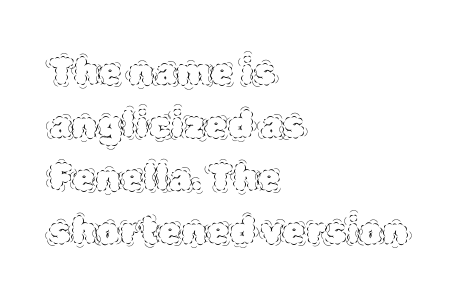
Q: Is the text bold? A: No.
Q: Is the text italic (slanted)? A: No, it is upright.
Q: Is the text underlined? A: No.
Q: How is the paragraph aligned? A: Left-aligned.
Q: Is the spacing between letters normal or unusually wide? A: Normal.
Q: Is the spacing between lines tight, normal or loose? A: Normal.
Q: Width (condensed, normal, or wide)? A: Normal.
Q: x-height? A: Large.
Q: Monospaced? A: No.
